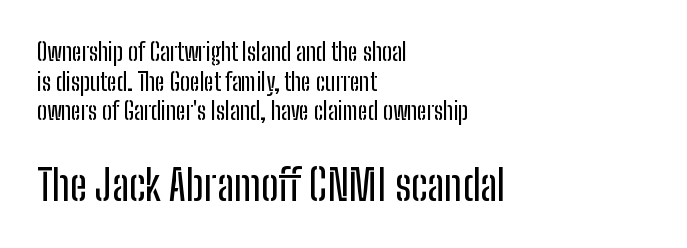
{"serif": "no", "italic": "no", "width": "condensed", "stroke_contrast": "low", "x_height": "medium", "monospaced": "no", "underline": "no", "align": "left", "line_spacing_ratio": 1.23, "letter_spacing": "normal", "letter_spacing_em": 0.0, "larger_block": "second", "size_ratio": 1.75, "glyph_px": 42}
